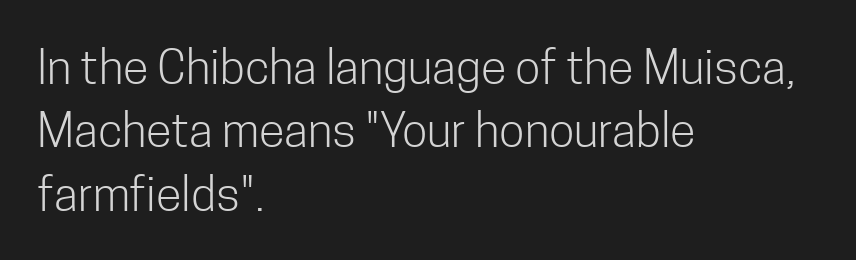
The image shows 47 px light, condensed sans-serif type, upright; set left-aligned, normal line spacing (1.35x), normal letter spacing, not underlined; low stroke contrast and a medium x-height.
